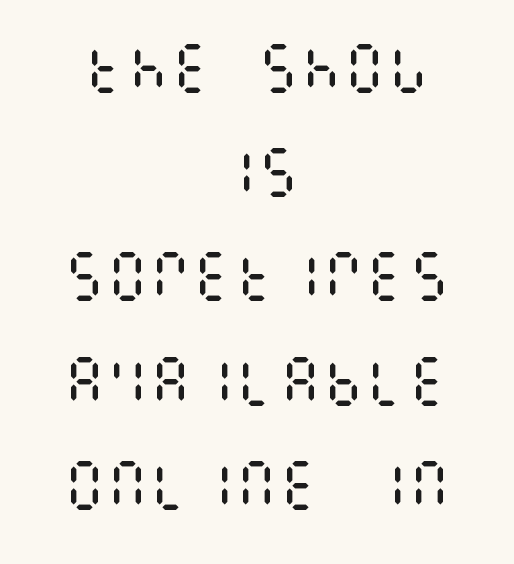
{"italic": "no", "bold": "no", "weight": "regular", "width": "condensed", "stroke_contrast": "medium", "x_height": "large", "underline": "no", "align": "center", "line_spacing": "loose", "line_spacing_ratio": 1.93, "letter_spacing": "normal", "letter_spacing_em": 0.0, "glyph_px": 54}
